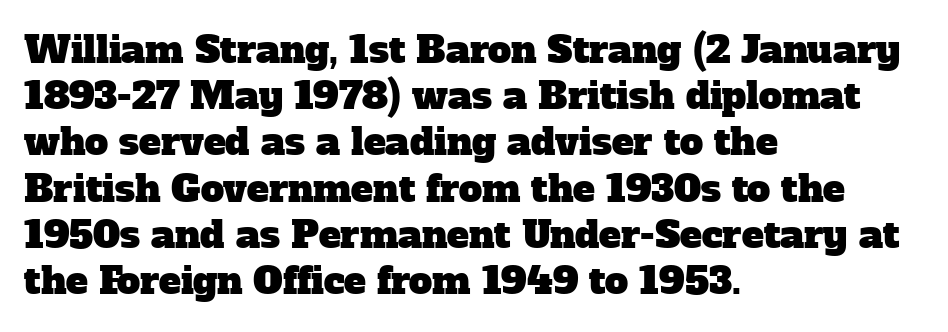
The passage shown is typeset with a serif family. The face used here is rendered with its standard letterfit. Short and long lines alike share a common starting point at left. Descender tails drop into unmarked territory.
